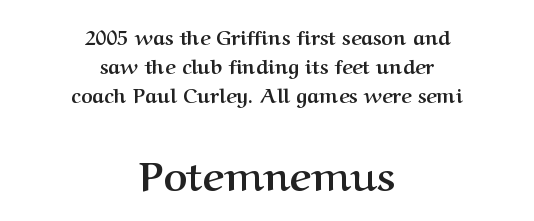
Q: Is the text bold? A: Yes.
Q: Is the text italic (slanted)? A: No, it is upright.
Q: Is the typeface a serif or a sans-serif typeface? A: Serif.
Q: Is the text underlined? A: No.
Q: How is the paragraph aligned? A: Centered.
Q: Is the spacing between letters normal or unusually wide? A: Normal.
Q: Is the spacing between lines tight, normal or loose? A: Normal.
Q: Which block of text is set in a larger size, the first (top) or the second (bottom)? A: The second (bottom) one.
Q: Width (condensed, normal, or wide)? A: Normal.
Q: Stroke contrast? A: Medium.
Q: x-height? A: Medium.
Q: Monospaced? A: No.
